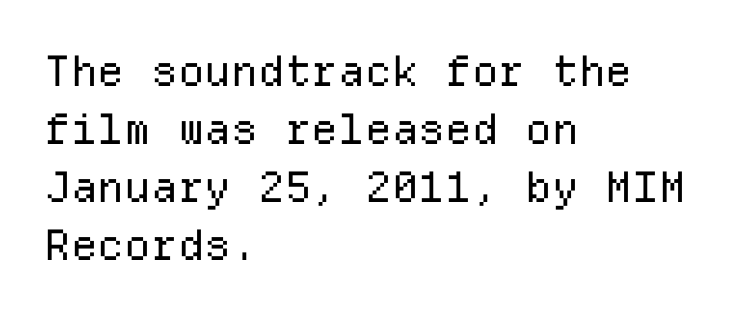
These lines are set flush left with a ragged right edge. The lettering stays uniformly vertical, giving the passage a roman look. Compared with typical paragraphs, the rows here are spaced about the same. These lines are rendered in a fixed-pitch font.
